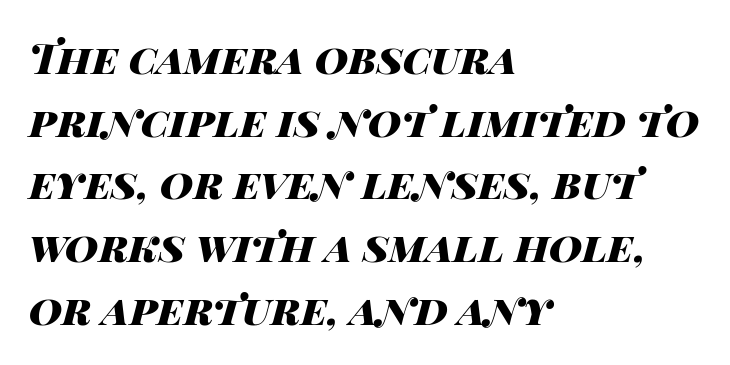
The image shows 41 px heavy, wide type, italic (leaning right); set left-aligned, normal line spacing (1.53x), normal letter spacing, not underlined; high stroke contrast and a large x-height.
